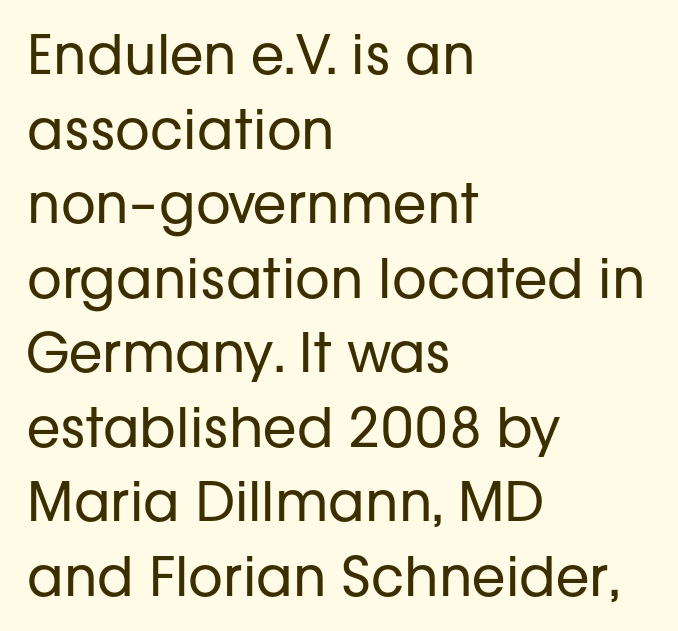
Caption: standard tracking, unaltered. No italicization has been applied; the sample stays upright. Casual observation: everything's shoved over to the left. Each stroke keeps to a modest, everyday thickness or less.
